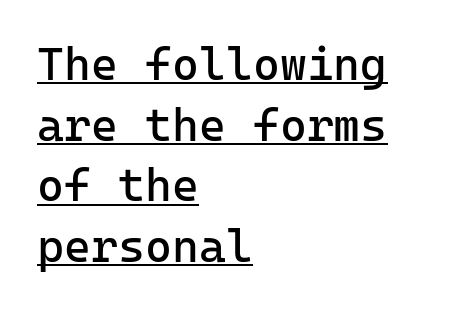
Is this a heavy cut? Hardly; it is regular or lighter. Ascenders rise straight up at ninety degrees. Descenders here cross a horizontal rule under the line. The letters carry no serifs — their stems end cleanly without finishing strokes. These lines are rendered in a fixed-pitch font.
